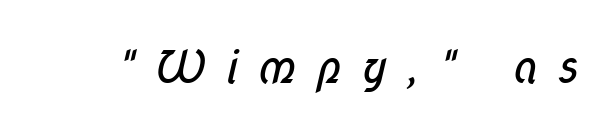
Q: Is the text bold? A: No.
Q: Is the typeface a serif or a sans-serif typeface? A: Sans-serif.
Q: Is the text underlined? A: No.
Q: Is the spacing between letters normal or unusually wide? A: Unusually wide.
Q: Width (condensed, normal, or wide)? A: Condensed.
Q: Stroke contrast? A: Low.
Q: x-height? A: Medium.
Q: Monospaced? A: No.
